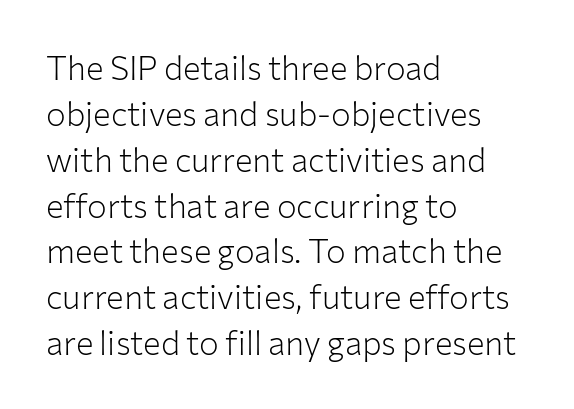
The image shows 33 px light sans-serif type, upright; set left-aligned, normal line spacing (1.39x), normal letter spacing, not underlined; low stroke contrast and a medium x-height.
